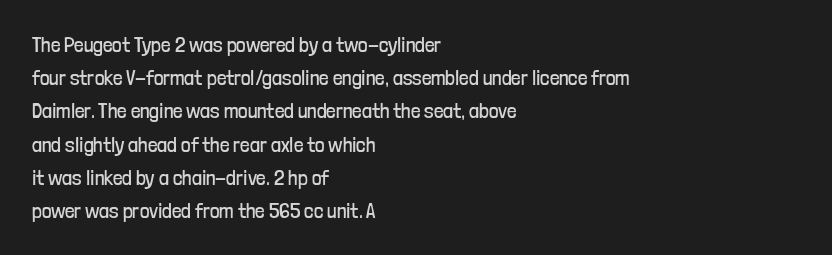
The face looks like a standard text weight, possibly lighter. Short and long lines alike share a common starting point at left. Vertically, the passage feels balanced, rows spaced as you'd expect. A bare baseline throughout the passage. Here the glyphs are tracked normally, forming tight word shapes.
